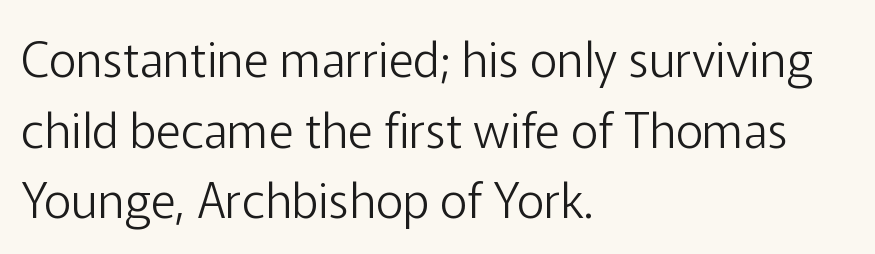
The block of text has a typical density, with ordinary space between rows. The strokes are not fattened; the text isn't bold. Each word holds together tightly as a unit, with standard inter-letter gaps. Spacing verdict: proportional, widths tailored to each character. A bare baseline throughout the passage. No italicization has been applied; the sample stays upright.
